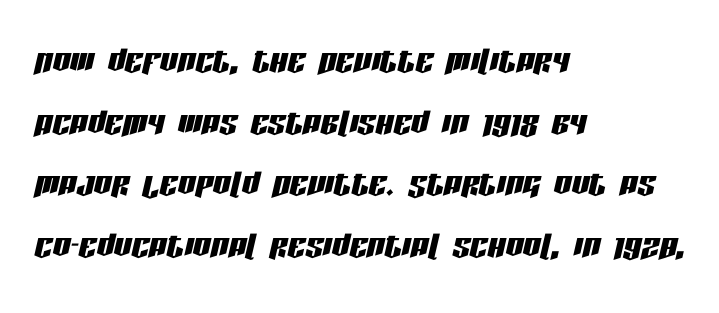
Q: Is the text italic (slanted)? A: Yes, it leans right by about 13 degrees.
Q: Is the text underlined? A: No.
Q: How is the paragraph aligned? A: Left-aligned.
Q: Is the spacing between letters normal or unusually wide? A: Normal.
Q: Is the spacing between lines tight, normal or loose? A: Normal.
Q: Width (condensed, normal, or wide)? A: Condensed.
Q: Stroke contrast? A: Low.
Q: x-height? A: Large.
Q: Monospaced? A: No.
